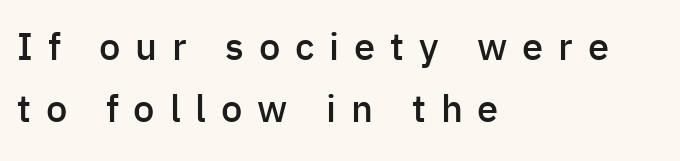
This sample keeps an unexceptional amount of space between lines. The font's upright variant was chosen for this text. The words here are not underlined. Horizontally, the lines are justified to the leading edge only. In terms of letterspacing, this is a distinctly airy, spread setting. Regarding serifs, this sample does without them.
